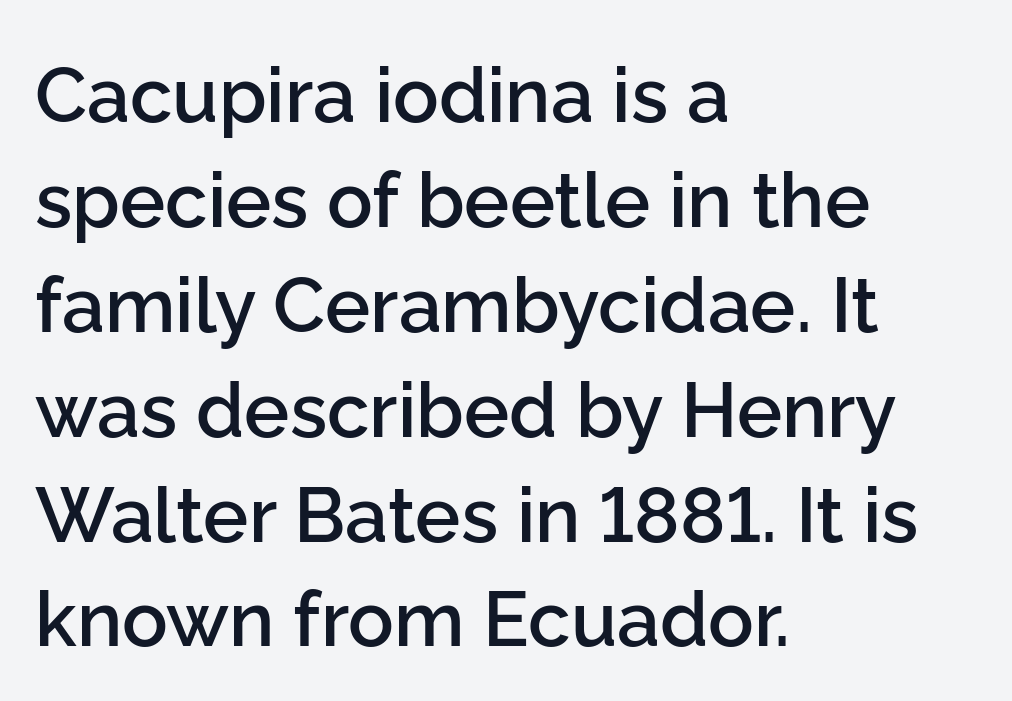
Q: Is the text bold? A: Semi-bold.
Q: Is the text italic (slanted)? A: No, it is upright.
Q: Is the typeface a serif or a sans-serif typeface? A: Sans-serif.
Q: Is the text underlined? A: No.
Q: How is the paragraph aligned? A: Left-aligned.
Q: Is the spacing between letters normal or unusually wide? A: Normal.
Q: Is the spacing between lines tight, normal or loose? A: Normal.
Q: Width (condensed, normal, or wide)? A: Normal.
Q: Stroke contrast? A: Low.
Q: x-height? A: Medium.
Q: Monospaced? A: No.
